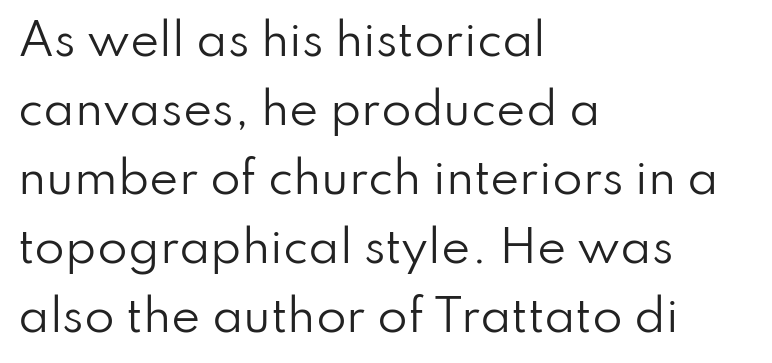
{"serif": "no", "italic": "no", "bold": "no", "weight": "regular", "width": "normal", "stroke_contrast": "low", "x_height": "small", "monospaced": "no", "underline": "no", "align": "left", "line_spacing": "normal", "line_spacing_ratio": 1.57, "letter_spacing": "normal", "letter_spacing_em": 0.0, "glyph_px": 44}
